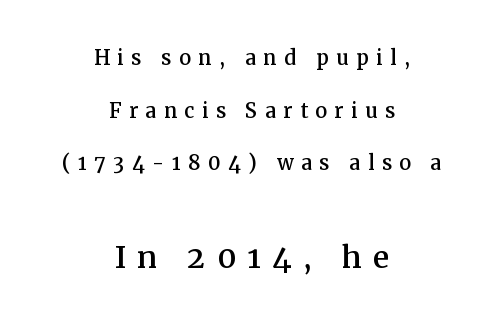
Q: Is the text italic (slanted)? A: No, it is upright.
Q: Is the typeface a serif or a sans-serif typeface? A: Serif.
Q: Is the text underlined? A: No.
Q: How is the paragraph aligned? A: Centered.
Q: Is the spacing between letters normal or unusually wide? A: Unusually wide.
Q: Is the spacing between lines tight, normal or loose? A: Loose.
Q: Which block of text is set in a larger size, the first (top) or the second (bottom)? A: The second (bottom) one.
Q: Width (condensed, normal, or wide)? A: Normal.
Q: Stroke contrast? A: Medium.
Q: x-height? A: Medium.
Q: Monospaced? A: No.
